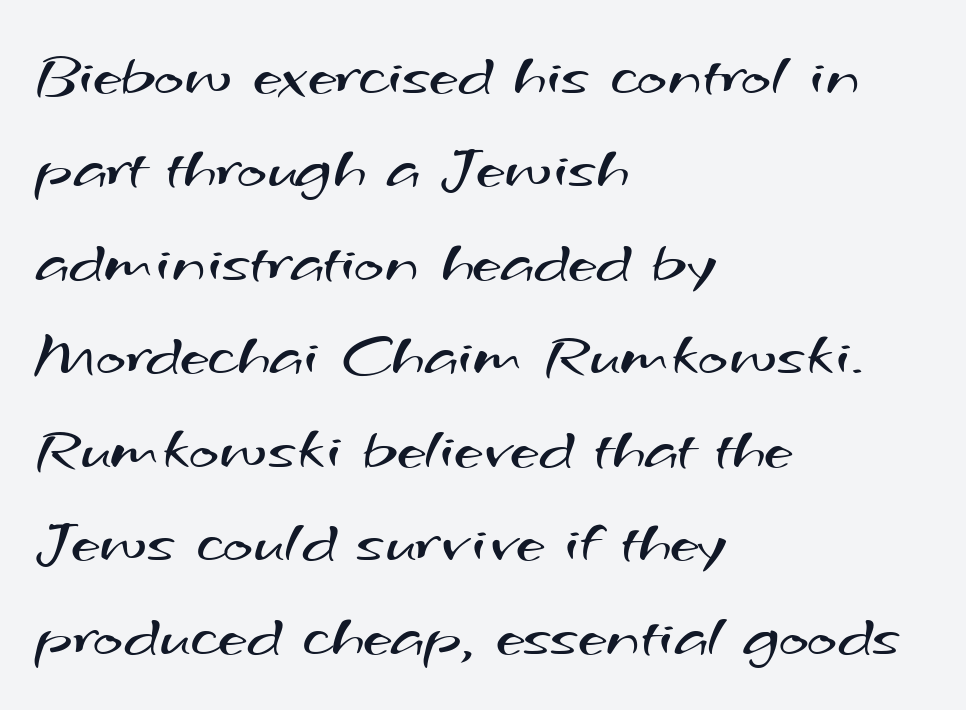
The image shows 64 px regular-weight, wide sans-serif type; set left-aligned, normal line spacing (1.46x), normal letter spacing, not underlined; medium stroke contrast and a small x-height.
